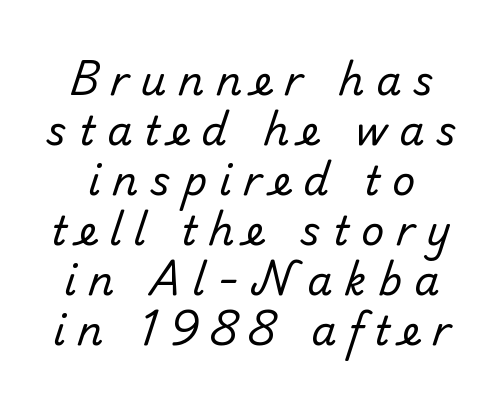
The image shows 40 px regular-weight sans-serif type; set normal line spacing (1.25x), unusually wide letter spacing (+0.3 em), not underlined; low stroke contrast and a small x-height.
